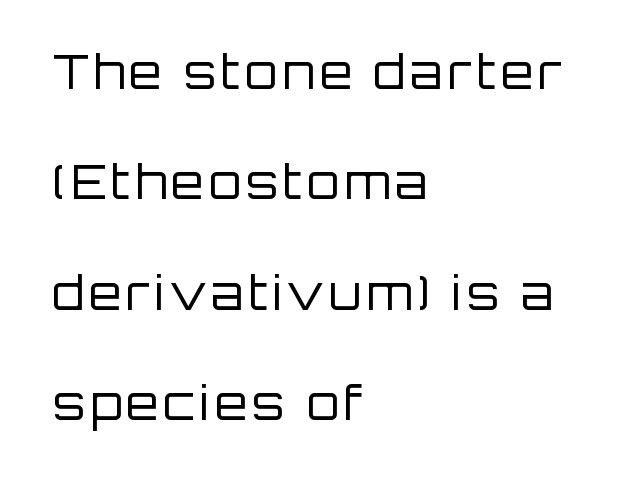
{"serif": "no", "italic": "no", "bold": "no", "weight": "regular", "width": "normal", "stroke_contrast": "low", "x_height": "large", "monospaced": "no", "underline": "no", "align": "left", "line_spacing": "loose", "line_spacing_ratio": 2.35, "glyph_px": 47}
